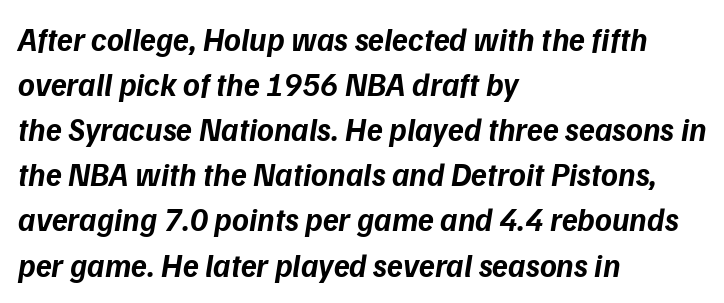
The image shows 32 px bold type, italic (leaning right); set left-aligned, normal line spacing (1.41x), normal letter spacing, not underlined; low stroke contrast and a medium x-height.
